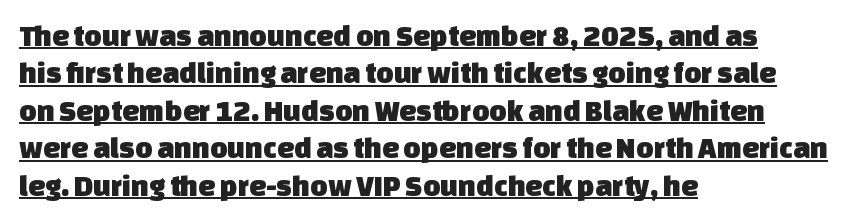
{"serif": "no", "width": "normal", "stroke_contrast": "low", "x_height": "large", "monospaced": "no", "underline": "yes", "align": "left", "line_spacing": "normal", "line_spacing_ratio": 1.25, "letter_spacing": "normal", "letter_spacing_em": 0.0, "glyph_px": 30}
